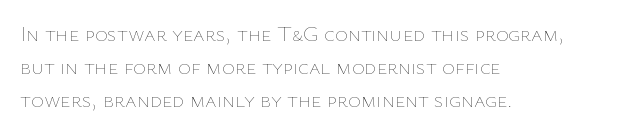
Descender tails drop into unmarked territory. Vertically, the passage feels balanced, rows spaced as you'd expect. The typesetter chose a ragged-right arrangement here. The typography opts for an upright posture over an oblique one. The rendering keeps characters at their native spacing. Stroke mass is kept to a normal reading level or below.
